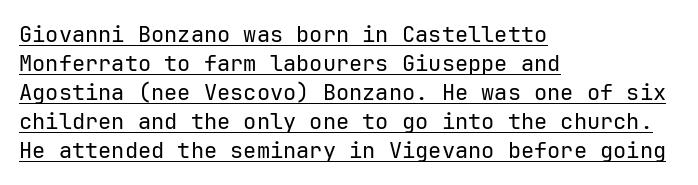
{"italic": "no", "bold": "no", "underline": "yes", "align": "left", "line_spacing": "normal", "line_spacing_ratio": 1.32, "letter_spacing": "normal", "letter_spacing_em": 0.0, "glyph_px": 22}
